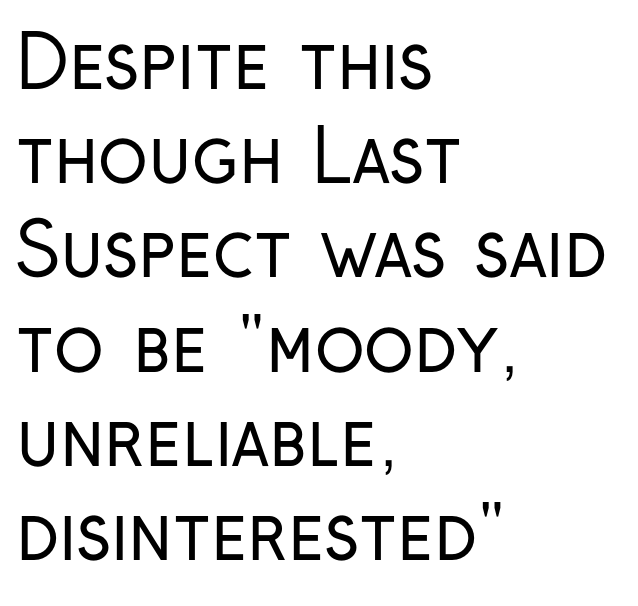
Q: Is the text bold? A: No.
Q: Is the text italic (slanted)? A: No, it is upright.
Q: Is the typeface a serif or a sans-serif typeface? A: Sans-serif.
Q: Is the text underlined? A: No.
Q: How is the paragraph aligned? A: Left-aligned.
Q: Is the spacing between letters normal or unusually wide? A: Normal.
Q: Is the spacing between lines tight, normal or loose? A: Normal.
Q: Width (condensed, normal, or wide)? A: Condensed.
Q: Stroke contrast? A: Low.
Q: x-height? A: Medium.
Q: Monospaced? A: No.
